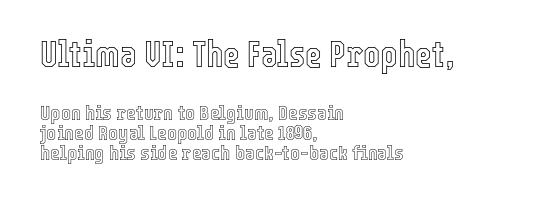
The lines in this sample share a left origin and differ only in where they stop. The rendering uses a small line-height, squeezing the rows. Honestly, there is no underline to notice here at all. The earlier block is typeset at a bigger size than the later block. The typography opts for an upright posture over an oblique one.
